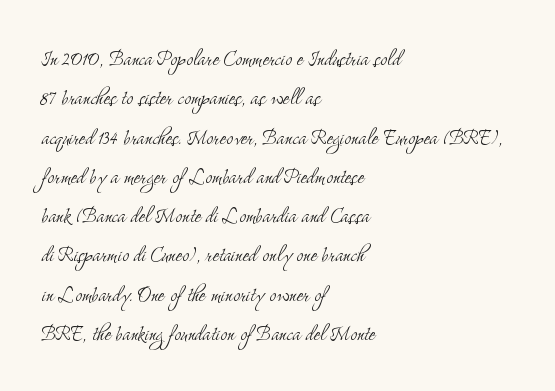
Q: Is the text bold? A: No.
Q: Is the text italic (slanted)? A: Yes.
Q: Is the text underlined? A: No.
Q: How is the paragraph aligned? A: Left-aligned.
Q: Is the spacing between letters normal or unusually wide? A: Normal.
Q: Is the spacing between lines tight, normal or loose? A: Normal.
